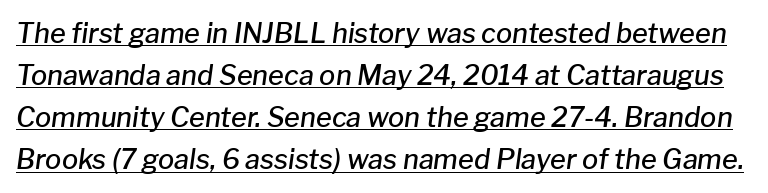
Q: Is the text bold? A: Semi-bold.
Q: Is the text italic (slanted)? A: Yes, it leans right by about 8 degrees.
Q: Is the text underlined? A: Yes.
Q: Is the spacing between letters normal or unusually wide? A: Normal.
Q: Is the spacing between lines tight, normal or loose? A: Normal.
